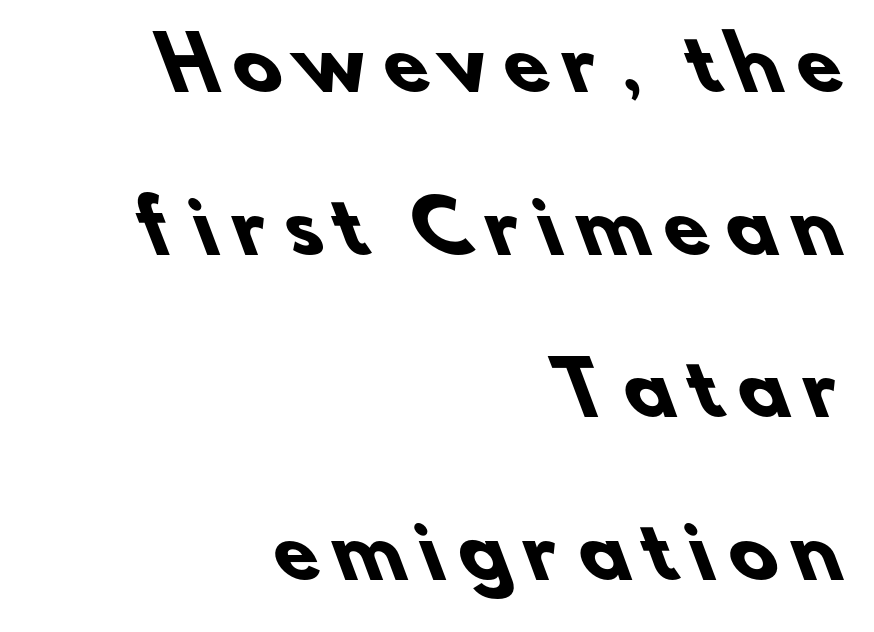
The image shows 72 px heavy sans-serif type; set right-aligned, loose line spacing (2.26x), unusually wide letter spacing (+0.22 em), not underlined; low stroke contrast and a small x-height.
